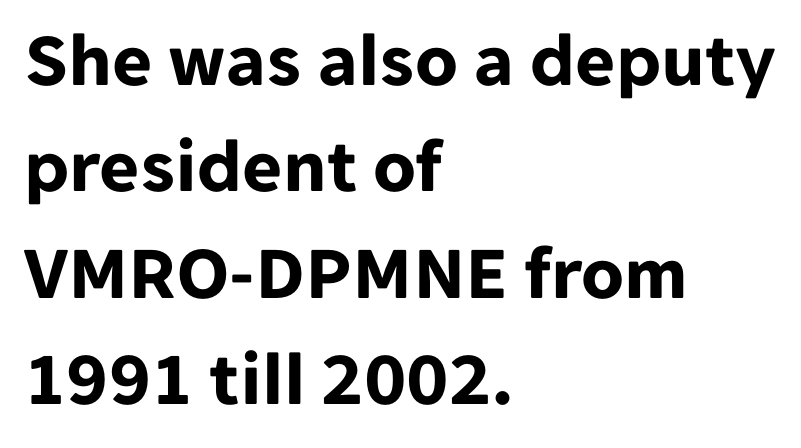
Q: Is the text bold? A: Yes.
Q: Is the text italic (slanted)? A: No, it is upright.
Q: Is the typeface a serif or a sans-serif typeface? A: Sans-serif.
Q: Is the text underlined? A: No.
Q: How is the paragraph aligned? A: Left-aligned.
Q: Is the spacing between letters normal or unusually wide? A: Normal.
Q: Is the spacing between lines tight, normal or loose? A: Normal.
Q: Width (condensed, normal, or wide)? A: Normal.
Q: Stroke contrast? A: Low.
Q: x-height? A: Medium.
Q: Monospaced? A: No.
